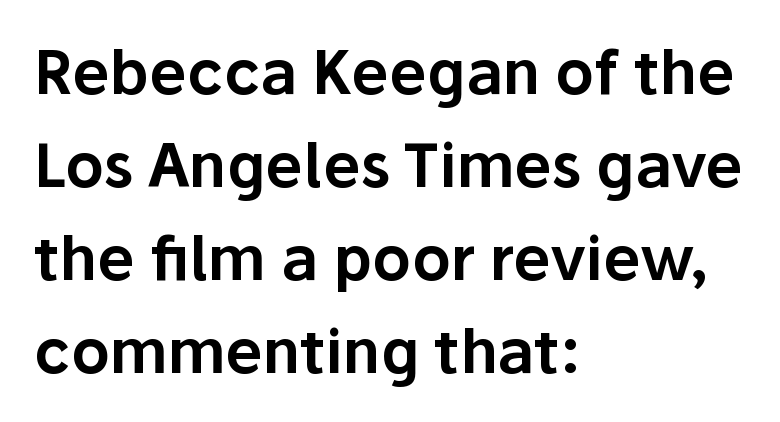
The designer went with a sans here, leaving each stem footless. Line beginnings align vertically; line endings do not. Every character sits straight up, as roman type does. This sample keeps an unexceptional amount of space between lines.
